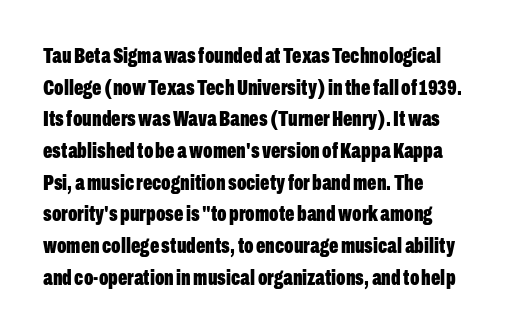
{"italic": "no", "bold": "yes", "underline": "no", "align": "left", "line_spacing": "normal", "line_spacing_ratio": 1.44, "letter_spacing": "normal", "letter_spacing_em": 0.0, "glyph_px": 22}
